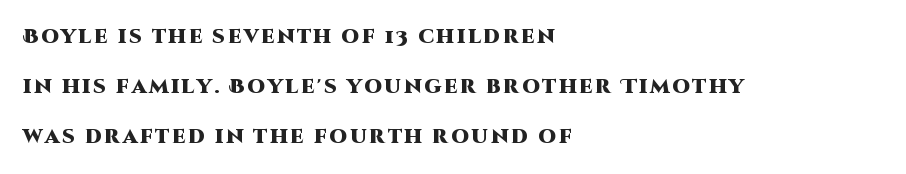
{"italic": "no", "bold": "yes", "underline": "no", "align": "left", "line_spacing": "loose", "line_spacing_ratio": 2.49, "glyph_px": 20}
